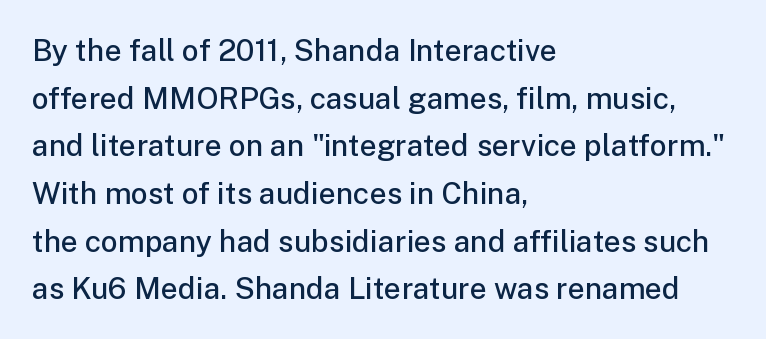
This sample has the flowing, uneven cadence of proportional lettering. Interline gaps are of average width in this sample. The letterforms sit shoulder to shoulder at normal distance. Unlike italic type, these characters show no tilt at all. Underlining? Definitely not there.
